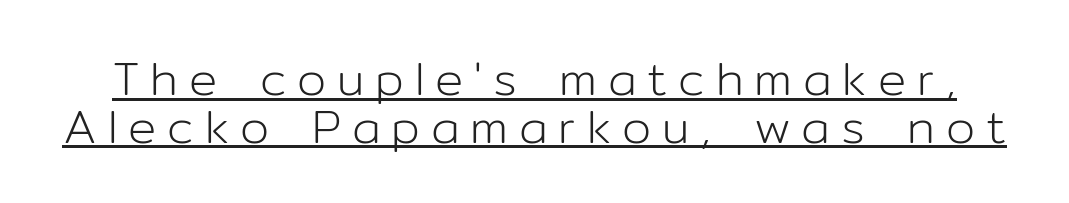
Q: Is the text bold? A: No.
Q: Is the text italic (slanted)? A: No, it is upright.
Q: Is the typeface a serif or a sans-serif typeface? A: Sans-serif.
Q: Is the text underlined? A: Yes.
Q: Is the spacing between letters normal or unusually wide? A: Unusually wide.
Q: Is the spacing between lines tight, normal or loose? A: Tight.
Q: Width (condensed, normal, or wide)? A: Normal.
Q: Stroke contrast? A: Low.
Q: x-height? A: Medium.
Q: Monospaced? A: No.
